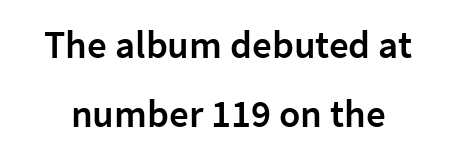
The image shows 39 px semibold sans-serif type, upright; set line spacing 1.77x, normal letter spacing, not underlined; low stroke contrast and a medium x-height.
